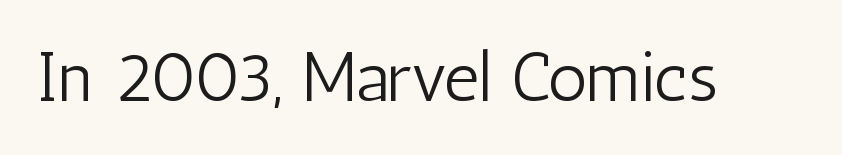
{"serif": "no", "italic": "no", "bold": "no", "weight": "light", "width": "condensed", "stroke_contrast": "low", "x_height": "medium", "monospaced": "no", "underline": "no", "letter_spacing": "normal", "letter_spacing_em": 0.0, "glyph_px": 69}
